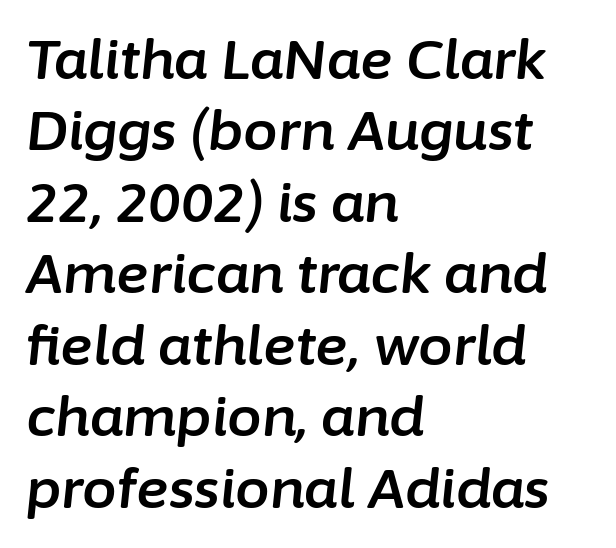
{"italic": "yes", "lean": "right", "slant_degrees": 6, "width": "normal", "stroke_contrast": "low", "x_height": "medium", "monospaced": "no", "underline": "no", "align": "left", "line_spacing": "normal", "line_spacing_ratio": 1.3, "letter_spacing": "normal", "letter_spacing_em": 0.0, "glyph_px": 55}
